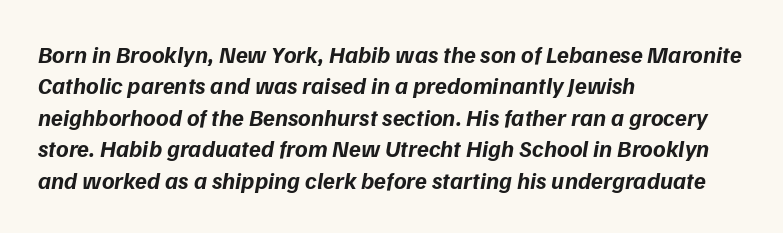
Is the type bold? Yes — the strokes are clearly thick and heavy. Every character sits at an angle, as italics do. Beneath every word, the page is bare. Honestly, the row spacing looks completely unremarkable.
